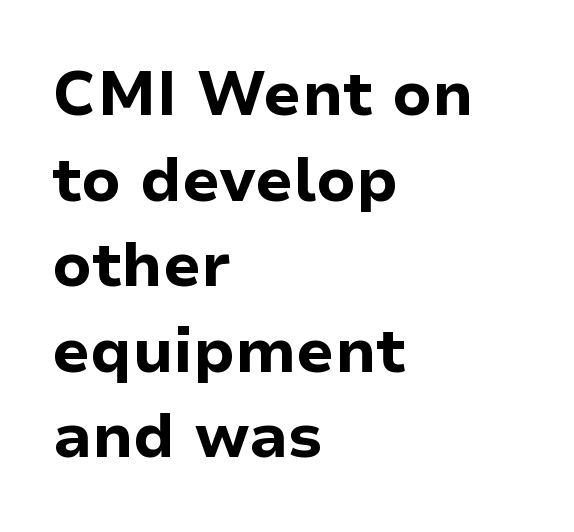
The rendering shows plain stroke endings on the letterforms — a sans-serif design. Emphasis by weight is at full strength: bold. Horizontal alignment here is leftward, the default for most running prose. Unlike italic type, these characters show no tilt at all. The passage shown is typed in a proportional face where columns would drift.
